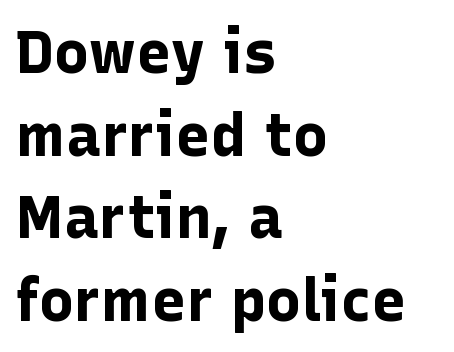
Q: Is the text bold? A: Yes.
Q: Is the text italic (slanted)? A: No, it is upright.
Q: Is the typeface a serif or a sans-serif typeface? A: Sans-serif.
Q: Is the text underlined? A: No.
Q: How is the paragraph aligned? A: Left-aligned.
Q: Is the spacing between letters normal or unusually wide? A: Normal.
Q: Is the spacing between lines tight, normal or loose? A: Normal.
Q: Width (condensed, normal, or wide)? A: Normal.
Q: Stroke contrast? A: Low.
Q: x-height? A: Medium.
Q: Monospaced? A: No.
